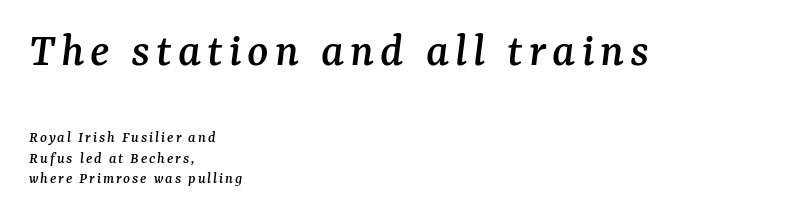
The image shows 49 px serif type, italic (leaning right); set left-aligned, normal line spacing (1.27x), not underlined; the first (top) block is 3.06x larger; medium stroke contrast and a medium x-height.
